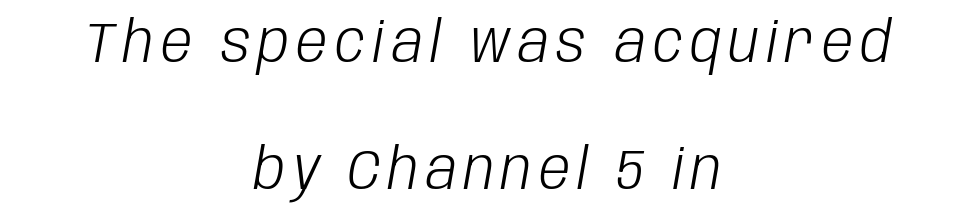
Q: Is the text bold? A: No.
Q: Is the text italic (slanted)? A: Yes, it leans right by about 10 degrees.
Q: Is the text underlined? A: No.
Q: How is the paragraph aligned? A: Centered.
Q: Is the spacing between lines tight, normal or loose? A: Loose.
Q: Width (condensed, normal, or wide)? A: Condensed.
Q: Stroke contrast? A: Low.
Q: x-height? A: Large.
Q: Monospaced? A: No.
